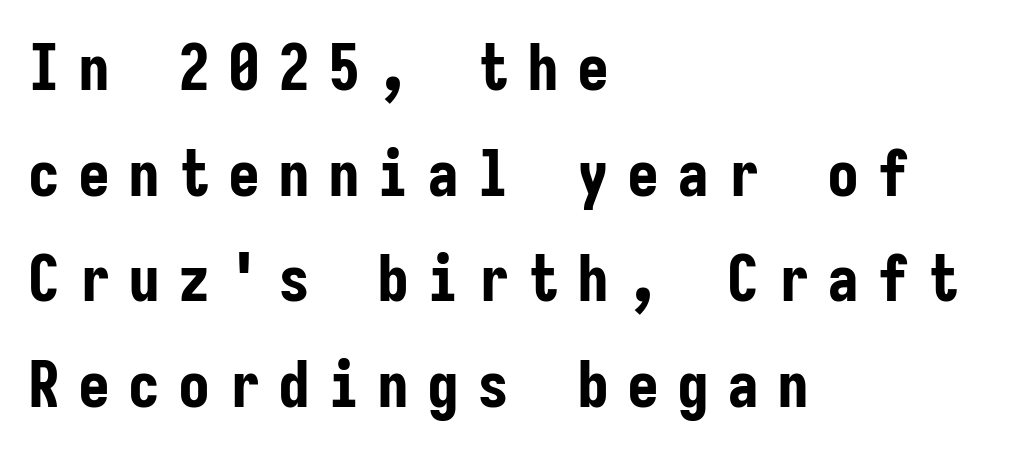
The image shows 64 px bold, condensed sans-serif type, upright, monospaced; set left-aligned, normal line spacing (1.65x), unusually wide letter spacing (+0.28 em), not underlined; low stroke contrast and a medium x-height.
